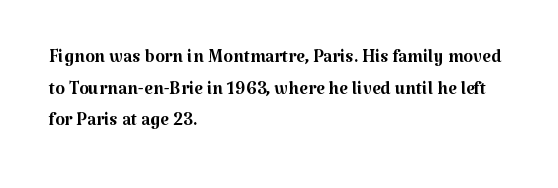
The image shows 25 px text type, upright; set left-aligned, normal line spacing (1.27x), normal letter spacing, not underlined.
